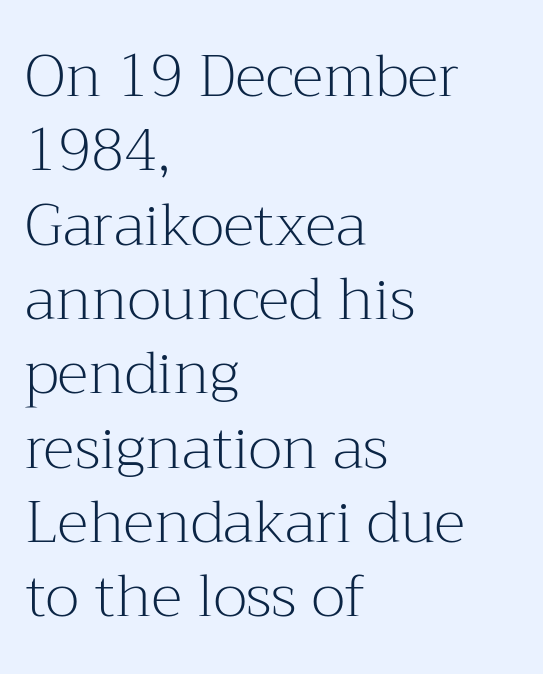
You can tell it's not italic because the verticals are truly vertical. Reading down the column, the eye jumps a familiar distance to each next line. The strokes carry an ordinary text weight at most. The letterforms sit shoulder to shoulder at normal distance. You could not count columns in this text — the font is proportionally spaced. Descenders are the only things crossing below the line.
